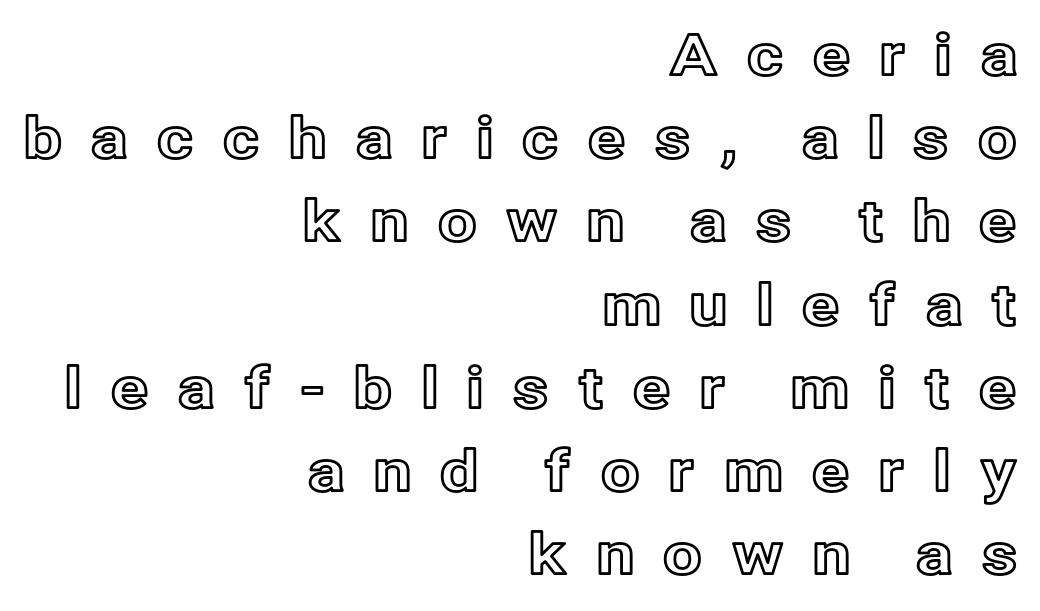
Q: Is the text italic (slanted)? A: No, it is upright.
Q: Is the text underlined? A: No.
Q: How is the paragraph aligned? A: Right-aligned.
Q: Is the spacing between letters normal or unusually wide? A: Unusually wide.
Q: Is the spacing between lines tight, normal or loose? A: Normal.
Q: Width (condensed, normal, or wide)? A: Normal.
Q: x-height? A: Medium.
Q: Monospaced? A: No.
